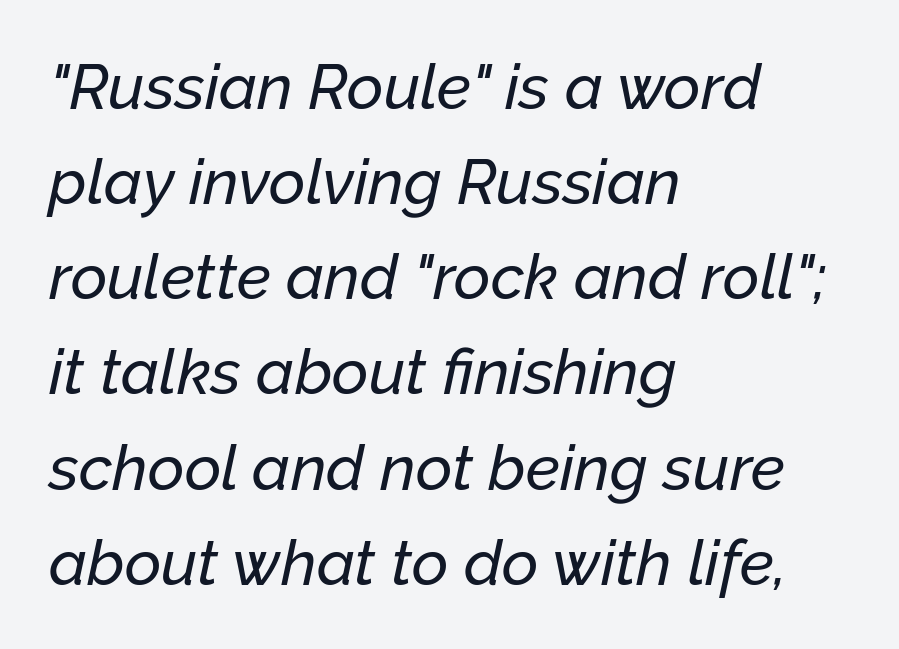
The image shows 63 px text type, italic (leaning right); set left-aligned, normal line spacing (1.51x), normal letter spacing, not underlined; low stroke contrast and a medium x-height.
